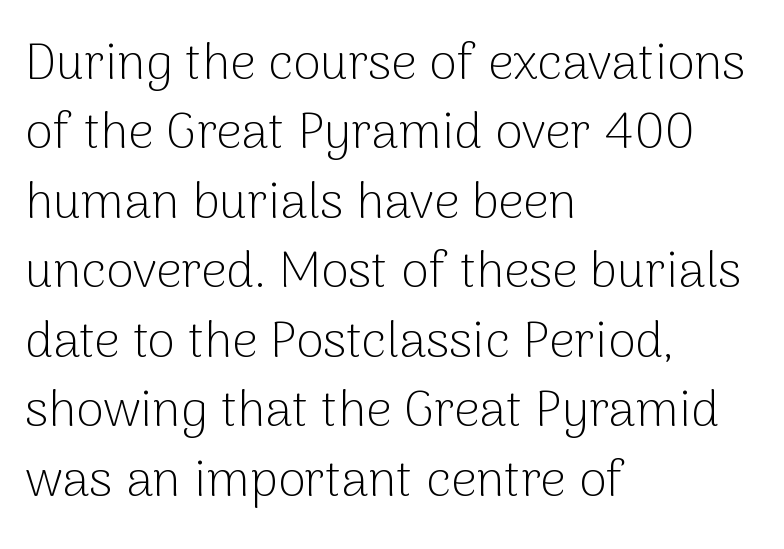
{"serif": "no", "italic": "no", "bold": "no", "weight": "light", "width": "normal", "stroke_contrast": "low", "x_height": "medium", "monospaced": "no", "underline": "no", "align": "left", "line_spacing": "normal", "line_spacing_ratio": 1.39, "letter_spacing": "normal", "letter_spacing_em": 0.0, "glyph_px": 50}
